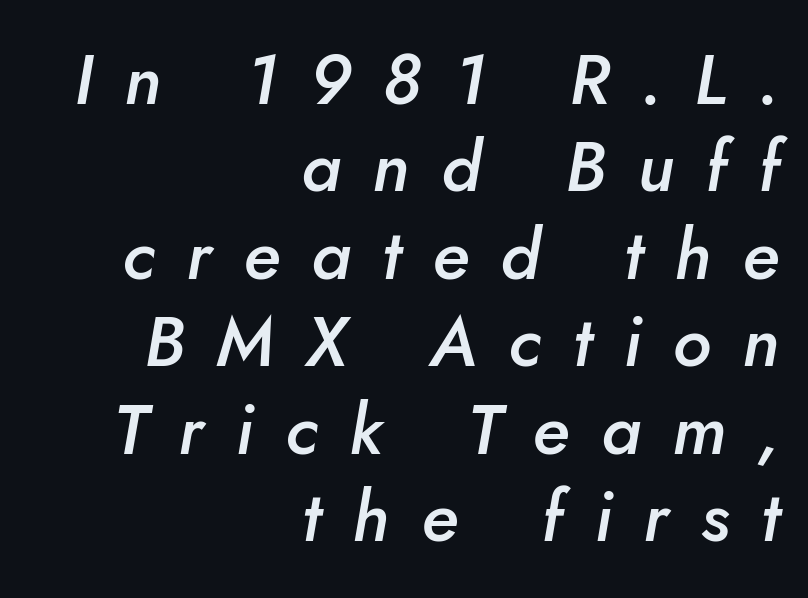
Q: Is the text bold? A: Semi-bold.
Q: Is the text italic (slanted)? A: Yes, it leans right by about 5 degrees.
Q: Is the text underlined? A: No.
Q: How is the paragraph aligned? A: Right-aligned.
Q: Is the spacing between letters normal or unusually wide? A: Unusually wide.
Q: Is the spacing between lines tight, normal or loose? A: Normal.
Q: Width (condensed, normal, or wide)? A: Normal.
Q: Stroke contrast? A: Low.
Q: x-height? A: Small.
Q: Monospaced? A: No.
